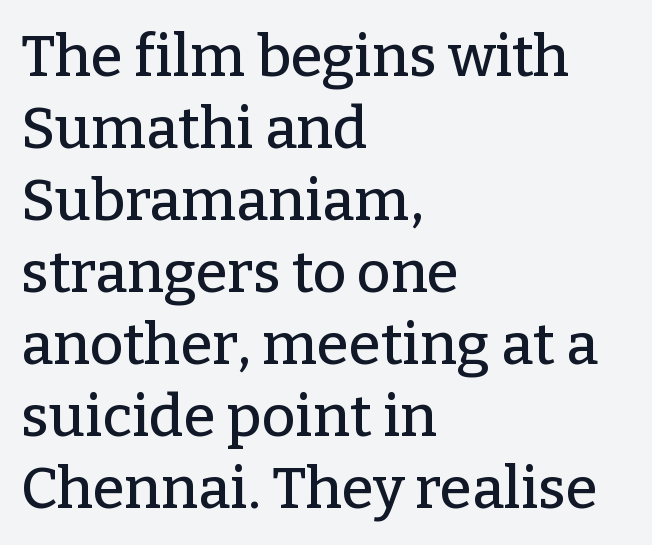
{"serif": "yes", "italic": "no", "width": "normal", "stroke_contrast": "low", "x_height": "medium", "monospaced": "no", "underline": "no", "align": "left", "line_spacing_ratio": 1.24, "letter_spacing": "normal", "letter_spacing_em": 0.0, "glyph_px": 58}
